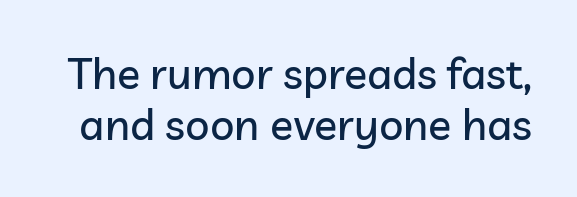
{"serif": "no", "italic": "no", "width": "normal", "stroke_contrast": "low", "x_height": "medium", "monospaced": "no", "underline": "no", "line_spacing_ratio": 1.19, "letter_spacing": "normal", "letter_spacing_em": 0.0, "glyph_px": 43}
